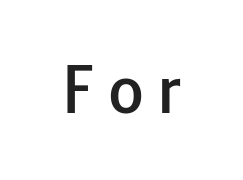
The characters display no serif detailing; their extremities are plain. Inter-character spacing is expanded well beyond the font's built-in metrics. Italic: no, the glyphs are upright roman. Just letters on the line, the space beneath them empty. Character widths vary here, with narrow letters taking less room than wide ones.
